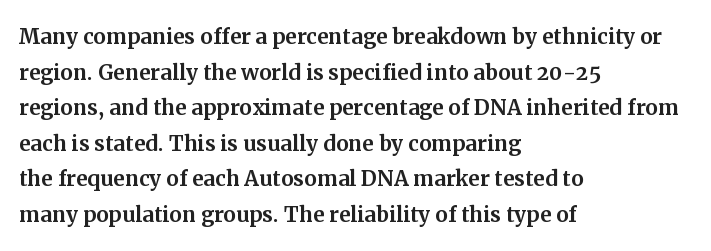
{"serif": "yes", "italic": "no", "width": "normal", "stroke_contrast": "medium", "x_height": "medium", "monospaced": "no", "underline": "no", "align": "left", "line_spacing": "normal", "line_spacing_ratio": 1.27, "letter_spacing": "normal", "letter_spacing_em": 0.0, "glyph_px": 28}
